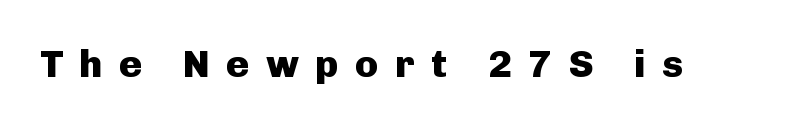
Q: Is the text bold? A: Yes.
Q: Is the text italic (slanted)? A: No, it is upright.
Q: Is the typeface a serif or a sans-serif typeface? A: Sans-serif.
Q: Is the text underlined? A: No.
Q: Is the spacing between letters normal or unusually wide? A: Unusually wide.
Q: Width (condensed, normal, or wide)? A: Normal.
Q: Stroke contrast? A: Low.
Q: x-height? A: Medium.
Q: Monospaced? A: No.
